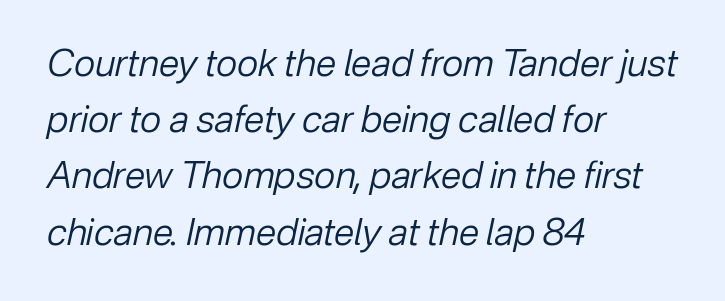
{"italic": "yes", "lean": "right", "slant_degrees": 12, "bold": "no", "weight": "regular", "width": "normal", "stroke_contrast": "low", "x_height": "medium", "monospaced": "no", "underline": "no", "align": "left", "line_spacing": "normal", "line_spacing_ratio": 1.52, "letter_spacing": "normal", "letter_spacing_em": 0.0, "glyph_px": 37}
